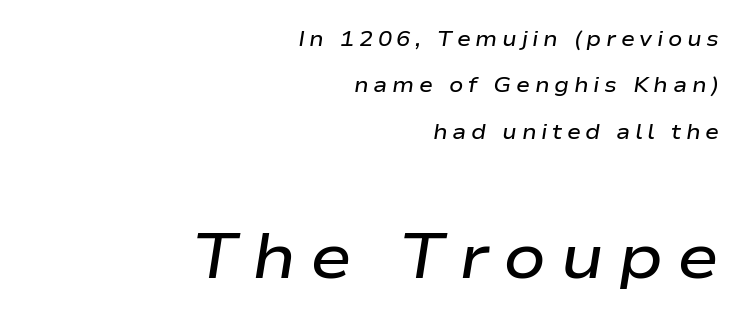
How are the letters spaced? Widely, with obvious added tracking. These lines are set flush right with a ragged left edge. Characters are canted at an angle relative to the baseline's perpendicular. Note the varied advance widths — an 'i' is clearly narrower than an 'm'.
